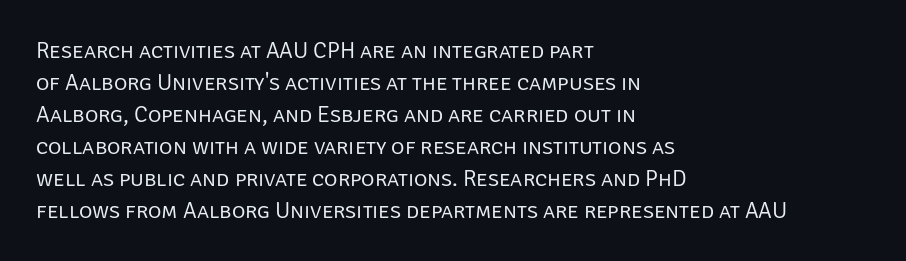
The image shows 23 px text type, upright; set left-aligned, normal line spacing (1.39x), normal letter spacing, not underlined.
